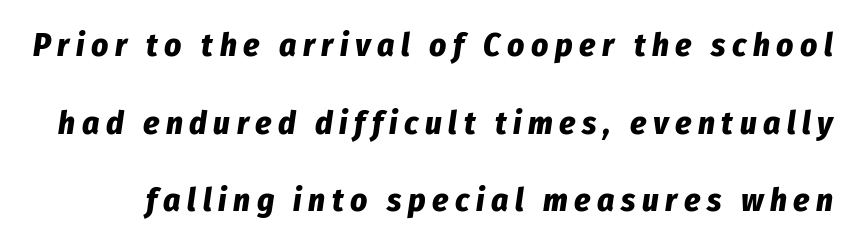
Q: Is the text bold? A: Yes.
Q: Is the text italic (slanted)? A: Yes, it leans right by about 8 degrees.
Q: Is the text underlined? A: No.
Q: Is the spacing between letters normal or unusually wide? A: Unusually wide.
Q: Is the spacing between lines tight, normal or loose? A: Loose.
Q: Width (condensed, normal, or wide)? A: Condensed.
Q: Stroke contrast? A: Low.
Q: x-height? A: Medium.
Q: Monospaced? A: No.
